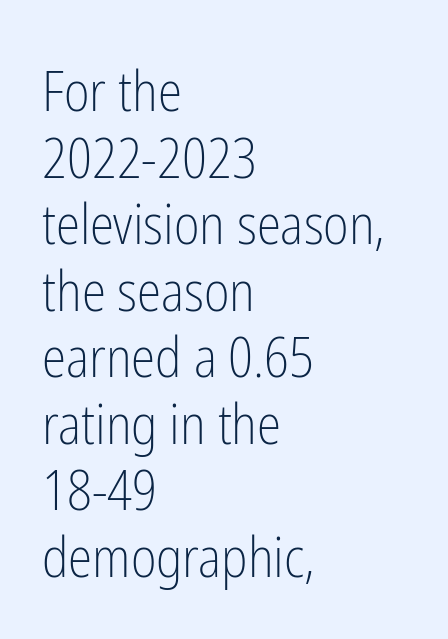
{"serif": "no", "italic": "no", "bold": "no", "weight": "light", "width": "condensed", "stroke_contrast": "low", "x_height": "medium", "monospaced": "no", "underline": "no", "align": "left", "line_spacing_ratio": 1.21, "letter_spacing": "normal", "letter_spacing_em": 0.0, "glyph_px": 55}
